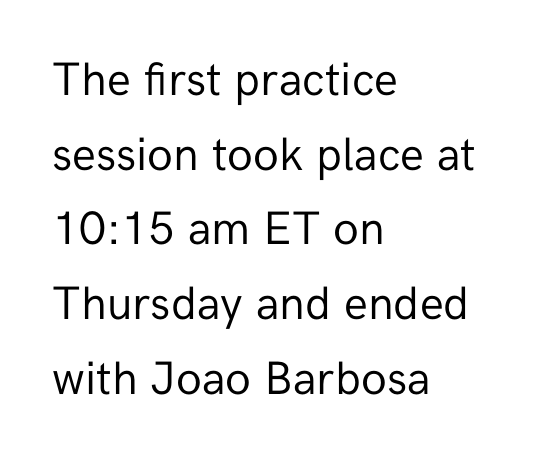
The image shows 47 px regular-weight sans-serif type, upright; set left-aligned, normal line spacing (1.59x), normal letter spacing, not underlined; low stroke contrast and a medium x-height.
